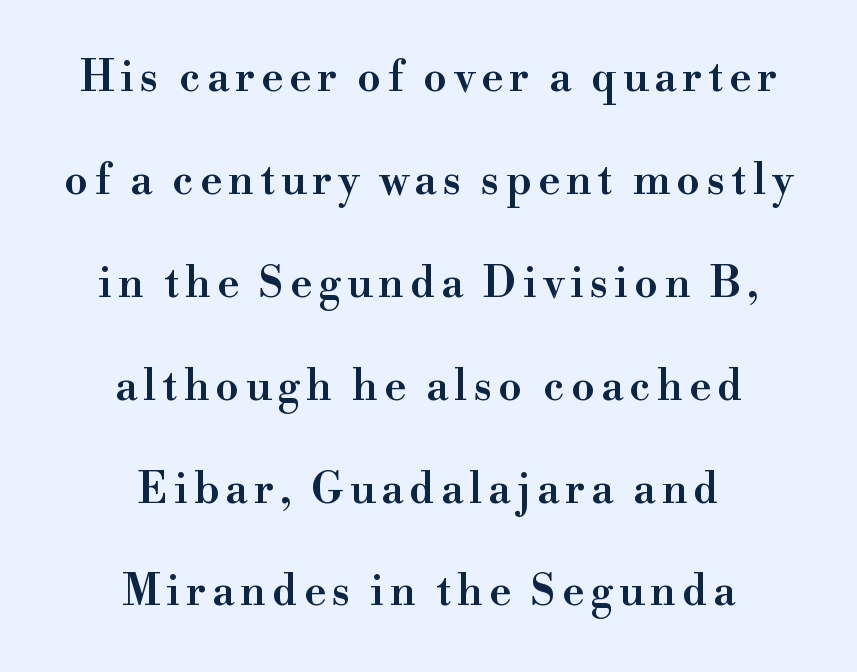
{"serif": "yes", "italic": "no", "bold": "semi", "weight": "semibold", "width": "normal", "stroke_contrast": "high", "x_height": "small", "monospaced": "no", "underline": "no", "align": "center", "line_spacing": "loose", "line_spacing_ratio": 2.45, "glyph_px": 42}
